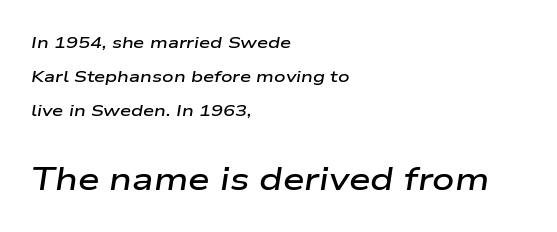
The emphasis by scale lands on block number two, below. A bit beefed up — I'd call it semibold rather than bold. These lines were composed using italics. Proportional: the letters do not fall into vertical columns.
